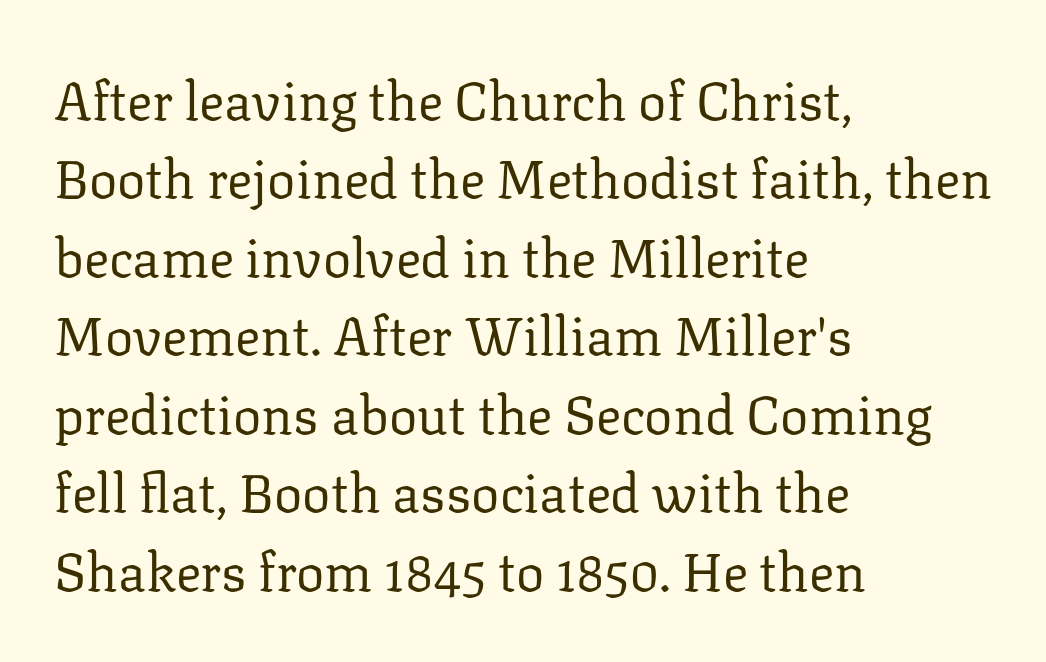
The image shows 53 px regular-weight serif type, upright; set left-aligned, normal line spacing (1.48x), normal letter spacing, not underlined; low stroke contrast and a medium x-height.
